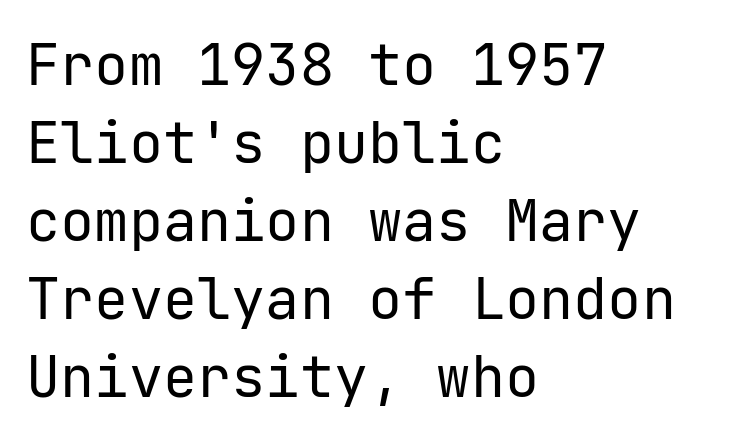
The lettering stays uniformly vertical, giving the passage a roman look. Vertically, the passage feels balanced, rows spaced as you'd expect. The rag falls on the right side of this text block. Any mark beneath the type? The region is blank. Nope, no serifs anywhere on these letters.
